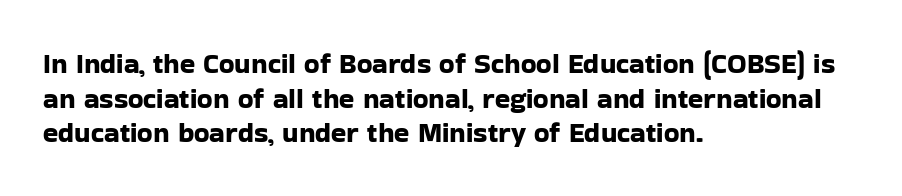
Q: Is the text italic (slanted)? A: No, it is upright.
Q: Is the typeface a serif or a sans-serif typeface? A: Sans-serif.
Q: Is the text underlined? A: No.
Q: How is the paragraph aligned? A: Left-aligned.
Q: Is the spacing between letters normal or unusually wide? A: Normal.
Q: Width (condensed, normal, or wide)? A: Normal.
Q: Stroke contrast? A: Low.
Q: x-height? A: Medium.
Q: Monospaced? A: No.
